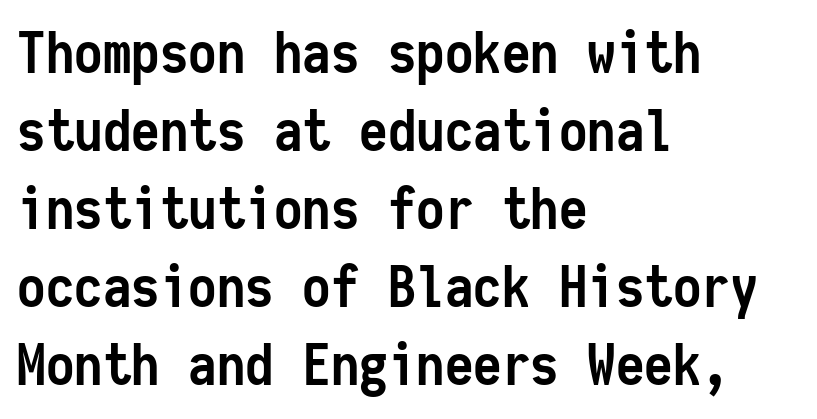
The image shows 57 px semibold, condensed sans-serif type, upright, monospaced; set left-aligned, normal line spacing (1.37x), normal letter spacing, not underlined; low stroke contrast and a medium x-height.
